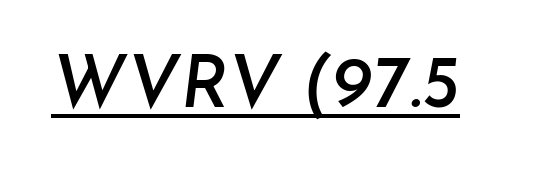
Caption: lettering with a line underneath. The passage shown is typed in a proportional face where columns would drift. Glyph-to-glyph distance matches everyday printed text. There's an unmistakable incline to the writing here.
